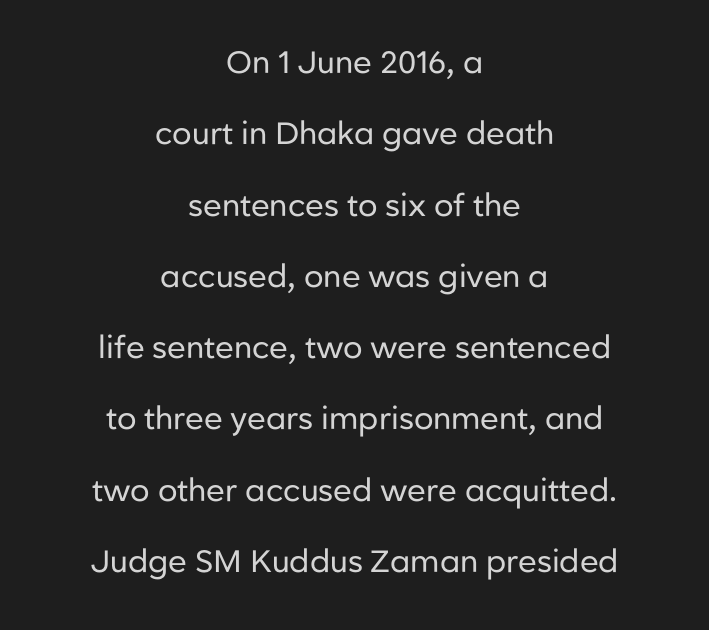
{"serif": "no", "italic": "no", "bold": "no", "weight": "regular", "width": "normal", "stroke_contrast": "low", "x_height": "medium", "monospaced": "no", "underline": "no", "align": "center", "line_spacing": "loose", "line_spacing_ratio": 2.3, "letter_spacing": "normal", "letter_spacing_em": 0.0, "glyph_px": 31}
